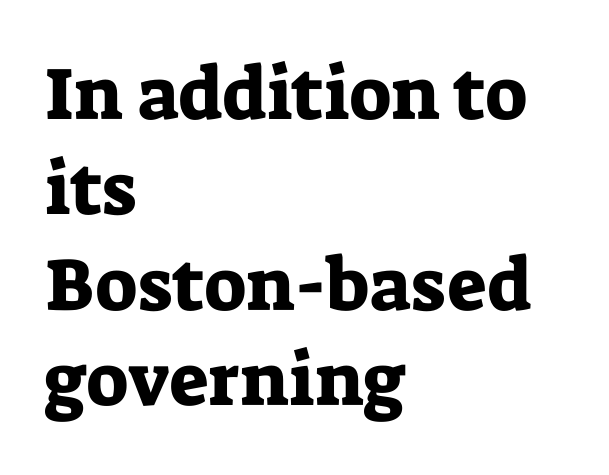
{"serif": "yes", "italic": "no", "width": "normal", "stroke_contrast": "low", "x_height": "medium", "monospaced": "no", "underline": "no", "align": "left", "line_spacing": "normal", "line_spacing_ratio": 1.29, "letter_spacing": "normal", "letter_spacing_em": 0.0, "glyph_px": 74}
